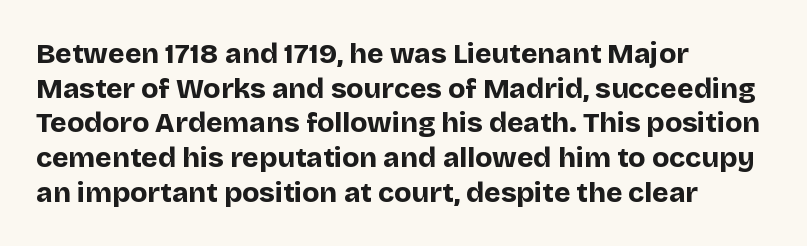
The image shows 28 px bold sans-serif type, upright; set left-aligned, line spacing 1.24x, normal letter spacing, not underlined; low stroke contrast and a large x-height.
